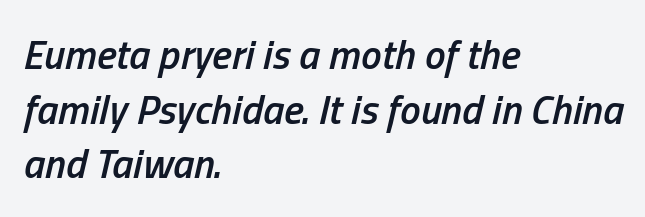
The image shows 41 px semibold, condensed type, italic (leaning right); set left-aligned, normal line spacing (1.33x), normal letter spacing, not underlined; low stroke contrast and a medium x-height.
